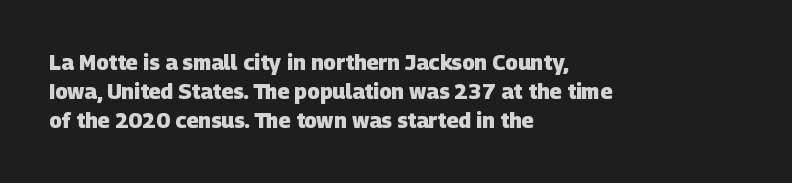
Set as a true bold cut, around the 700 mark. How would I describe the line gaps? Plain and ordinary. The lines are quadded left. Descenders hang freely into open space. Characters follow at the spacing the type designer built in.
